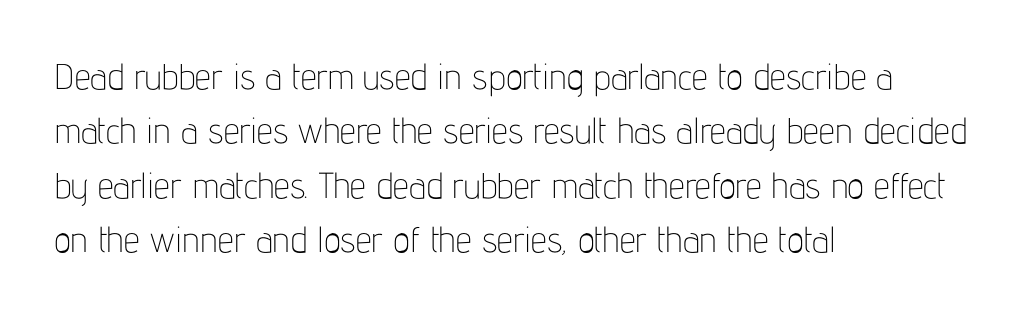
{"serif": "no", "italic": "no", "bold": "no", "weight": "thin", "width": "condensed", "stroke_contrast": "low", "x_height": "medium", "monospaced": "no", "underline": "no", "align": "left", "line_spacing": "normal", "line_spacing_ratio": 1.51, "letter_spacing": "normal", "letter_spacing_em": 0.0, "glyph_px": 36}
